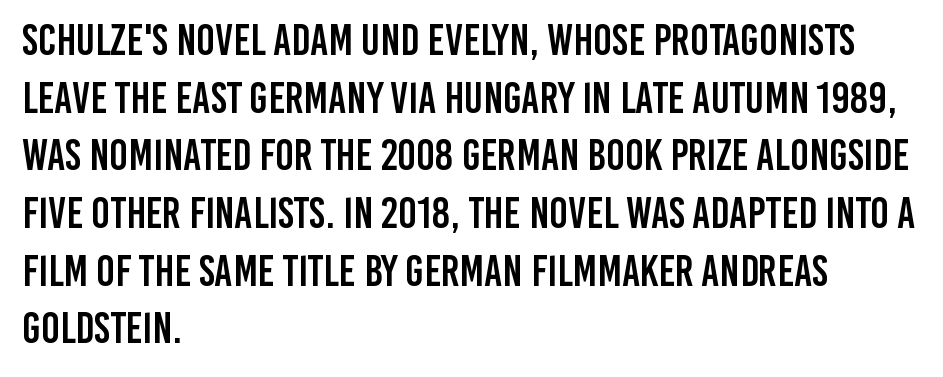
Note the varied advance widths — an 'i' is clearly narrower than an 'm'. This sample keeps an unexceptional amount of space between lines. Letters rest on an invisible, unmarked baseline. Casual observation: everything's shoved over to the left.
